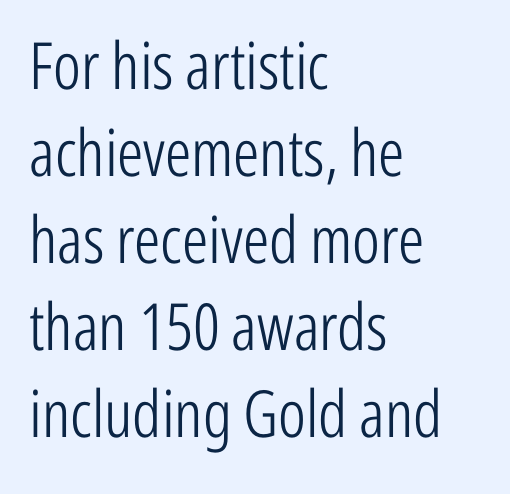
Q: Is the text bold? A: No.
Q: Is the text italic (slanted)? A: No, it is upright.
Q: Is the typeface a serif or a sans-serif typeface? A: Sans-serif.
Q: Is the text underlined? A: No.
Q: How is the paragraph aligned? A: Left-aligned.
Q: Is the spacing between letters normal or unusually wide? A: Normal.
Q: Is the spacing between lines tight, normal or loose? A: Normal.
Q: Width (condensed, normal, or wide)? A: Condensed.
Q: Stroke contrast? A: Low.
Q: x-height? A: Medium.
Q: Monospaced? A: No.
